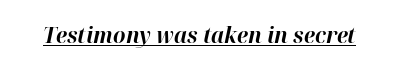
This sample carries an underscore along the baseline area. Style check: oblique. What stands out about the letter spacing? Nothing — it is the standard amount. Set as a true bold cut, around the 700 mark.
